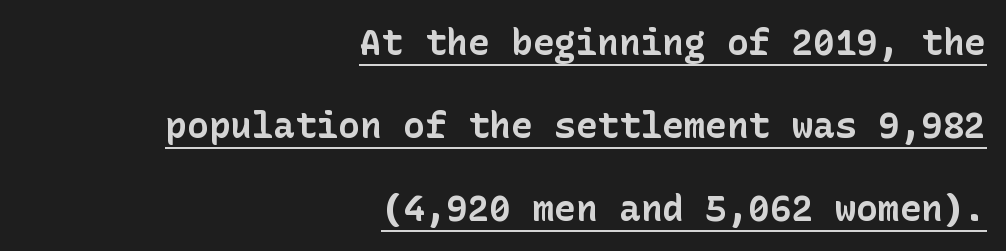
{"serif": "no", "italic": "no", "bold": "yes", "weight": "bold", "width": "normal", "stroke_contrast": "low", "x_height": "medium", "underline": "yes", "align": "right", "line_spacing": "loose", "line_spacing_ratio": 2.31, "letter_spacing": "normal", "letter_spacing_em": 0.0, "glyph_px": 36}
